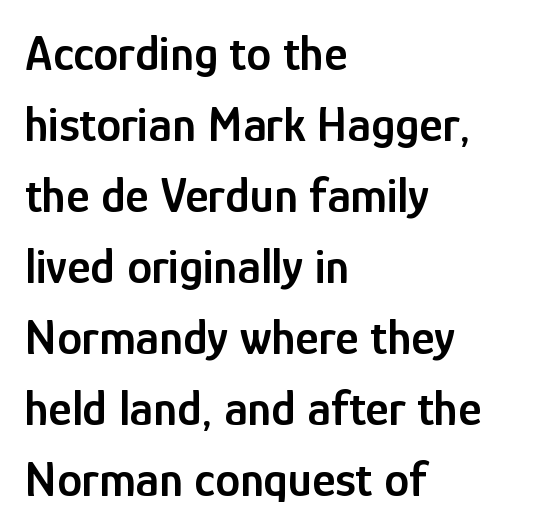
The image shows 50 px semibold, condensed sans-serif type, upright; set left-aligned, normal line spacing (1.42x), normal letter spacing, not underlined; low stroke contrast and a medium x-height.
